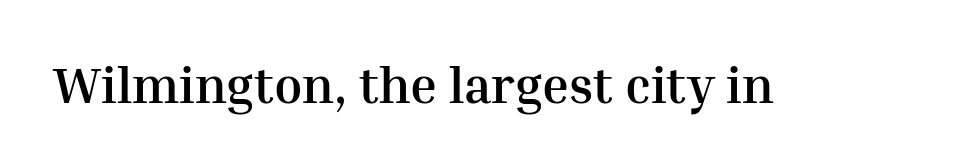
{"serif": "yes", "italic": "no", "bold": "yes", "weight": "semibold", "width": "normal", "stroke_contrast": "medium", "x_height": "medium", "monospaced": "no", "underline": "no", "letter_spacing": "normal", "letter_spacing_em": 0.0, "glyph_px": 51}
